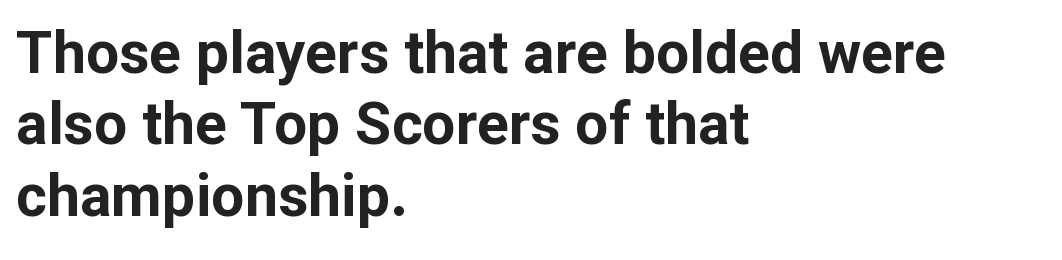
Varying glyph widths throughout — classic text-font behaviour. Beneath every word, the page is bare. This is the regular roman posture of the typeface. Is this a sans? Yes — the strokes have no serifs. Heft: maximum for text — a bold. Short and long lines alike share a common starting point at left.
